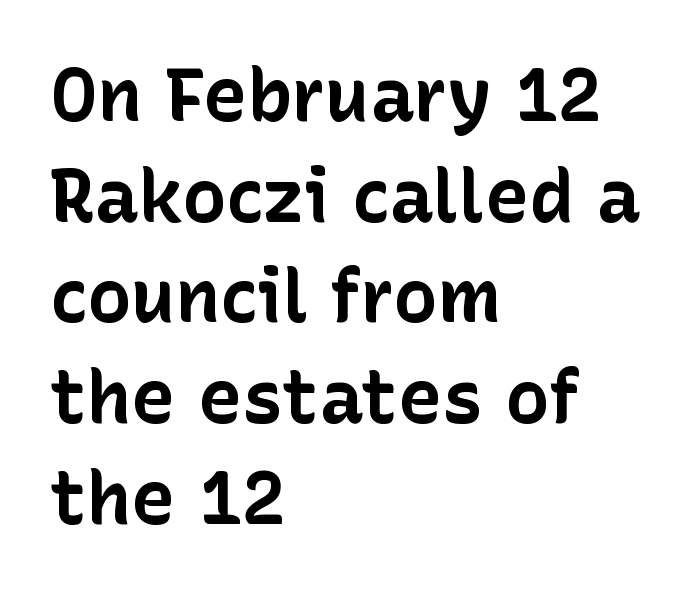
{"serif": "no", "italic": "no", "bold": "yes", "weight": "bold", "width": "normal", "stroke_contrast": "low", "x_height": "medium", "monospaced": "no", "underline": "no", "align": "left", "line_spacing": "normal", "line_spacing_ratio": 1.36, "letter_spacing": "normal", "letter_spacing_em": 0.0, "glyph_px": 74}
